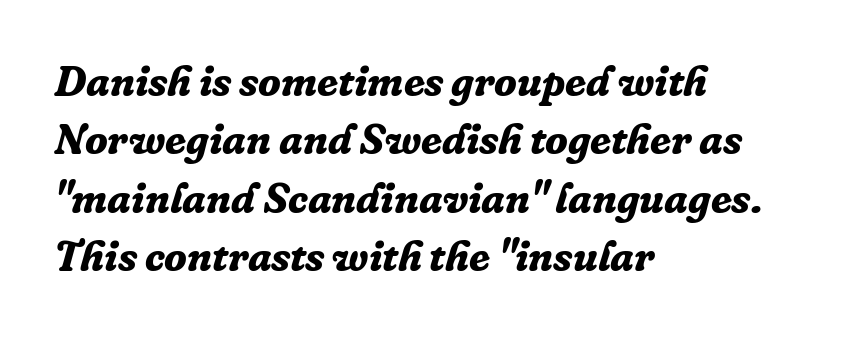
The image shows 42 px bold serif type, italic (leaning right); set left-aligned, normal line spacing (1.39x), normal letter spacing, not underlined; low stroke contrast and a medium x-height.
